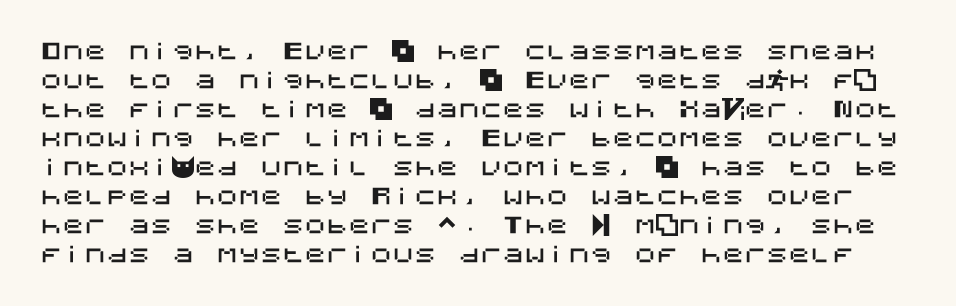
The type sits square on the baseline with zero lean. Words float on clear page, feet unadorned. There is no visible air inserted between adjacent glyphs. The space between consecutive lines is moderate.
